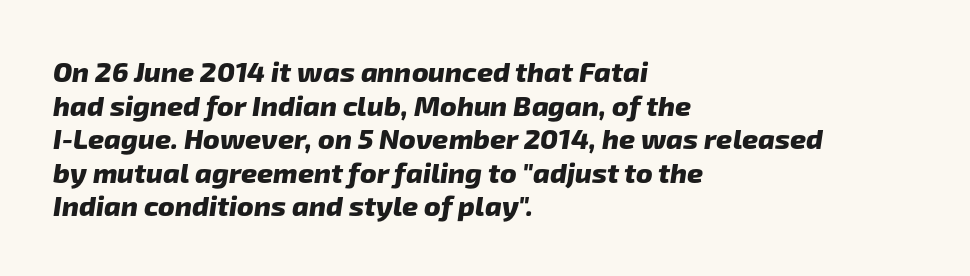
Nope, no serifs anywhere on these letters. Default kerning and tracking; the words read as compact shapes. This sample has the flowing, uneven cadence of proportional lettering. Casual observation: everything's shoved over to the left. Typesetter's note: full bold, strokes at maximum text heaviness.
